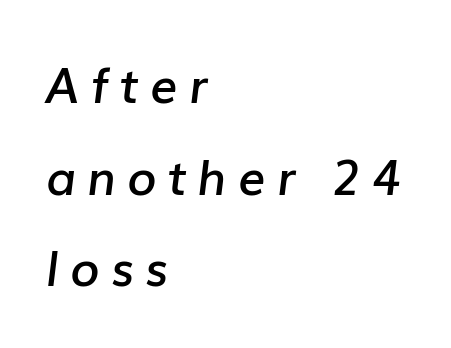
{"italic": "yes", "lean": "right", "slant_degrees": 7, "bold": "semi", "weight": "semibold", "width": "normal", "stroke_contrast": "low", "x_height": "medium", "monospaced": "no", "underline": "no", "align": "left", "line_spacing": "loose", "line_spacing_ratio": 1.91, "letter_spacing": "wide", "letter_spacing_em": 0.23, "glyph_px": 48}
